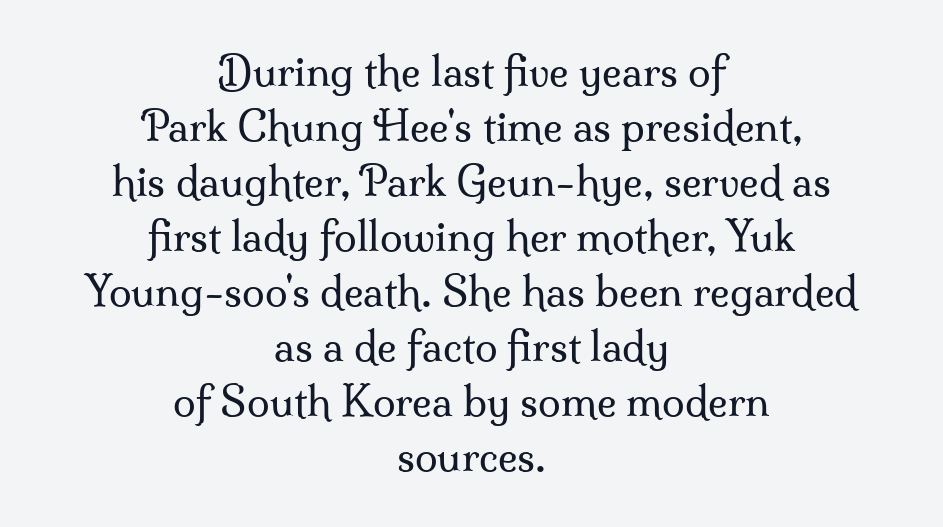
Q: Is the text bold? A: No.
Q: Is the text italic (slanted)? A: No, it is upright.
Q: Is the typeface a serif or a sans-serif typeface? A: Serif.
Q: Is the text underlined? A: No.
Q: How is the paragraph aligned? A: Centered.
Q: Is the spacing between letters normal or unusually wide? A: Normal.
Q: Is the spacing between lines tight, normal or loose? A: Normal.
Q: Width (condensed, normal, or wide)? A: Normal.
Q: Stroke contrast? A: Medium.
Q: x-height? A: Small.
Q: Monospaced? A: No.
